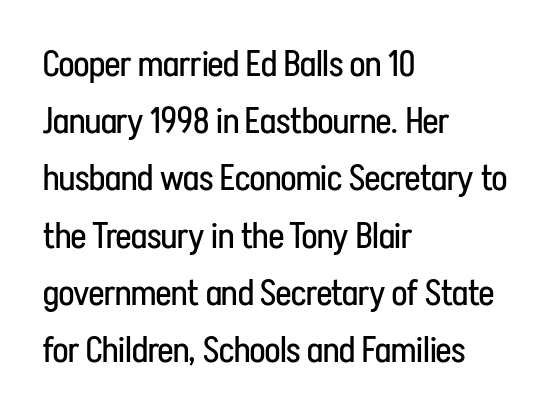
Compared with a typical body face, this is equally light or lighter still. Interline gaps are of average width in this sample. Type style note: lacks serifs. The letters advance in unequal steps, a hallmark of proportional type. The horizontal fit of the characters is conventional and even. Unlike italic type, these characters show no tilt at all.
